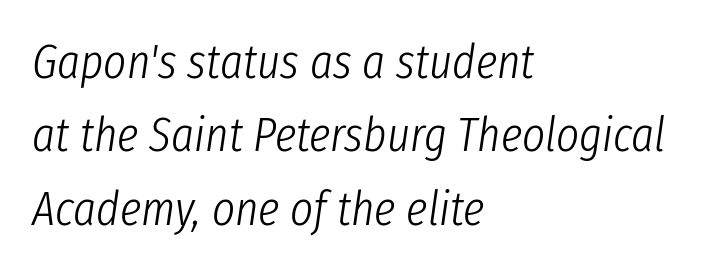
{"italic": "yes", "lean": "right", "slant_degrees": 8, "bold": "no", "weight": "light", "width": "condensed", "stroke_contrast": "low", "x_height": "medium", "monospaced": "no", "underline": "no", "align": "left", "line_spacing": "normal", "line_spacing_ratio": 1.5, "letter_spacing": "normal", "letter_spacing_em": 0.0, "glyph_px": 49}
